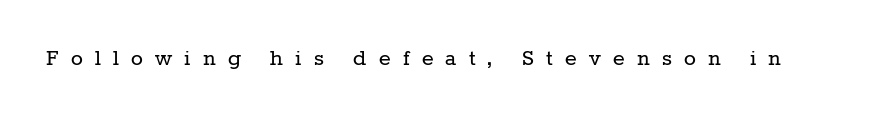
Q: Is the text bold? A: No.
Q: Is the text italic (slanted)? A: No, it is upright.
Q: Is the text underlined? A: No.
Q: Is the spacing between letters normal or unusually wide? A: Unusually wide.
